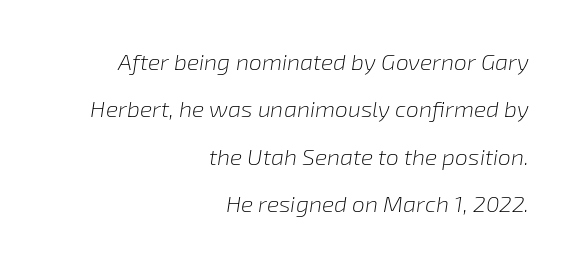
The image shows 23 px text type, italic (leaning right); set right-aligned, loose line spacing (2.06x), normal letter spacing, not underlined.
